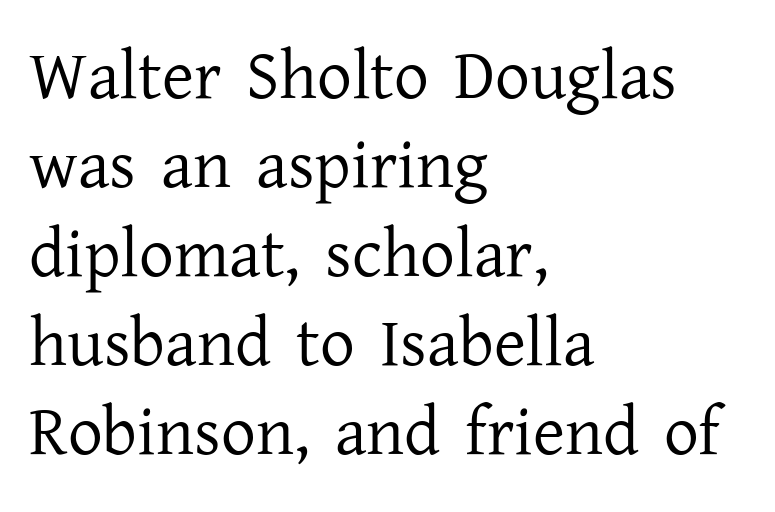
Q: Is the text bold? A: No.
Q: Is the text italic (slanted)? A: No, it is upright.
Q: Is the typeface a serif or a sans-serif typeface? A: Serif.
Q: Is the text underlined? A: No.
Q: How is the paragraph aligned? A: Left-aligned.
Q: Is the spacing between letters normal or unusually wide? A: Normal.
Q: Is the spacing between lines tight, normal or loose? A: Normal.
Q: Width (condensed, normal, or wide)? A: Normal.
Q: Stroke contrast? A: Low.
Q: x-height? A: Medium.
Q: Monospaced? A: No.
